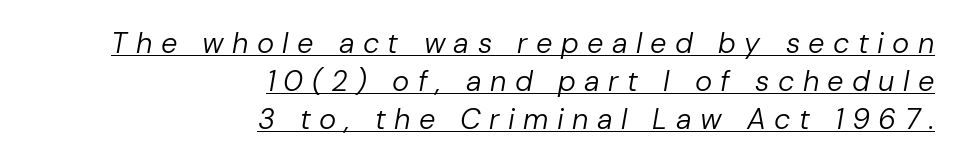
The string is rendered with underlining switched on. Do the characters align in a grid? No, the font is proportional. The vertical gap from one line to the next is medium. Looking at the ascenders, they clearly lean.
